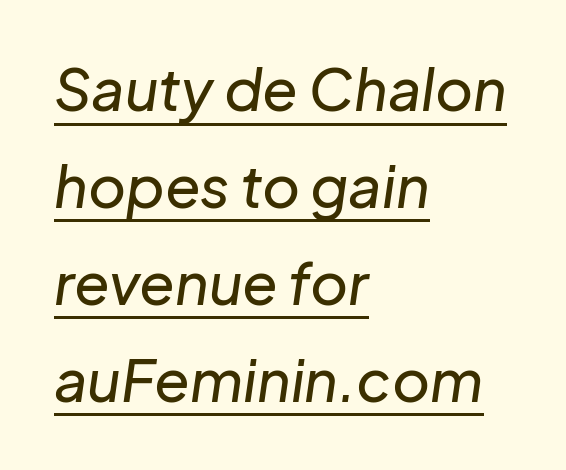
The glyphs look as if they've been sheared to an angle. Evenly set lines give the paragraph a standard silhouette. Underlined type. There is no visible air inserted between adjacent glyphs. The rag falls on the right side of this text block.
